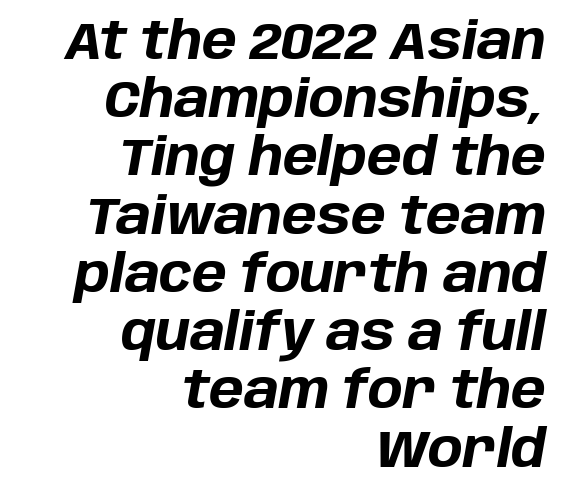
The image shows 52 px bold type, italic (leaning right); set right-aligned, tight line spacing (1.12x), normal letter spacing, not underlined; low stroke contrast and a large x-height.
